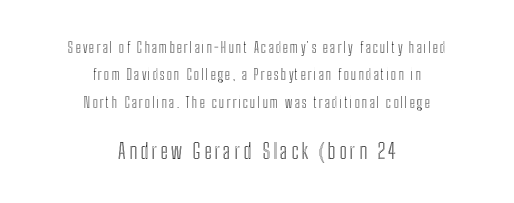
Q: Is the text italic (slanted)? A: No, it is upright.
Q: Is the text underlined? A: No.
Q: How is the paragraph aligned? A: Centered.
Q: Is the spacing between lines tight, normal or loose? A: Loose.
Q: Which block of text is set in a larger size, the first (top) or the second (bottom)? A: The second (bottom) one.
